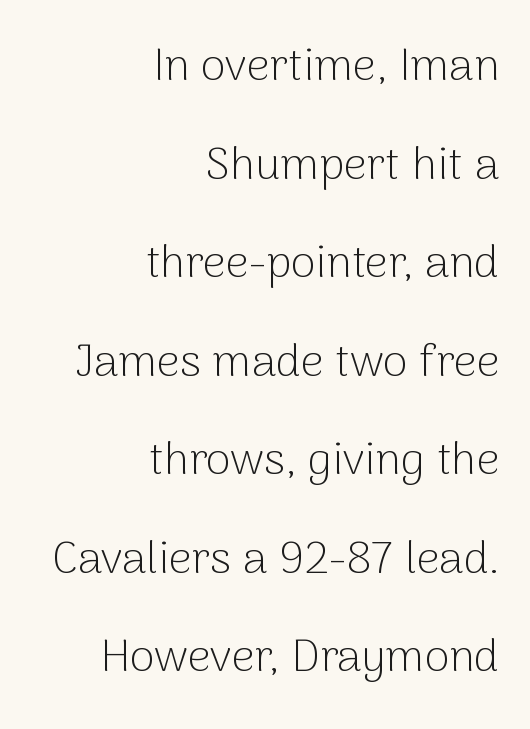
{"serif": "no", "italic": "no", "bold": "no", "weight": "light", "width": "normal", "stroke_contrast": "low", "x_height": "medium", "monospaced": "no", "underline": "no", "align": "right", "line_spacing": "loose", "line_spacing_ratio": 2.19, "letter_spacing": "normal", "letter_spacing_em": 0.0, "glyph_px": 45}
